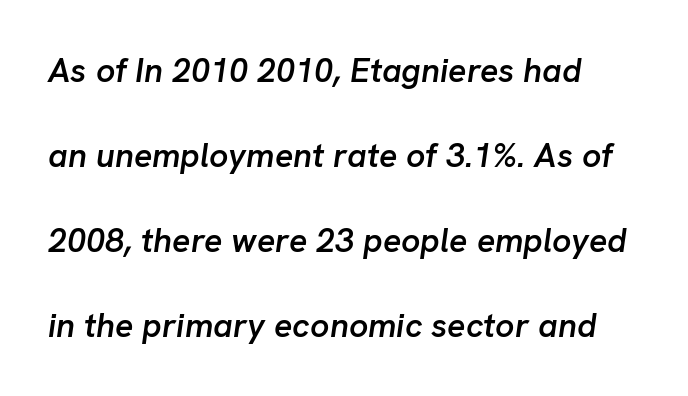
Q: Is the text bold? A: Semi-bold.
Q: Is the text italic (slanted)? A: Yes, it leans right by about 8 degrees.
Q: Is the text underlined? A: No.
Q: Is the spacing between letters normal or unusually wide? A: Normal.
Q: Is the spacing between lines tight, normal or loose? A: Loose.
Q: Width (condensed, normal, or wide)? A: Normal.
Q: Stroke contrast? A: Low.
Q: x-height? A: Medium.
Q: Monospaced? A: No.
